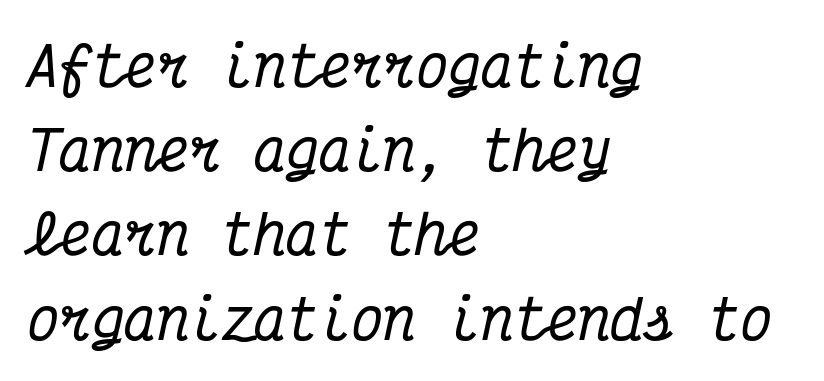
Q: Is the text italic (slanted)? A: Yes, it leans right by about 12 degrees.
Q: Is the typeface a serif or a sans-serif typeface? A: Serif.
Q: Is the text underlined? A: No.
Q: How is the paragraph aligned? A: Left-aligned.
Q: Is the spacing between letters normal or unusually wide? A: Normal.
Q: Is the spacing between lines tight, normal or loose? A: Normal.
Q: Width (condensed, normal, or wide)? A: Condensed.
Q: Stroke contrast? A: Medium.
Q: x-height? A: Medium.
Q: Monospaced? A: Yes.
